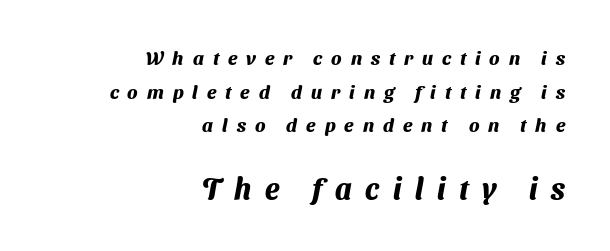
Q: Is the text bold? A: Yes.
Q: Is the typeface a serif or a sans-serif typeface? A: Sans-serif.
Q: Is the text underlined? A: No.
Q: How is the paragraph aligned? A: Right-aligned.
Q: Is the spacing between letters normal or unusually wide? A: Unusually wide.
Q: Which block of text is set in a larger size, the first (top) or the second (bottom)? A: The second (bottom) one.
Q: Width (condensed, normal, or wide)? A: Normal.
Q: Stroke contrast? A: Medium.
Q: x-height? A: Medium.
Q: Monospaced? A: No.
